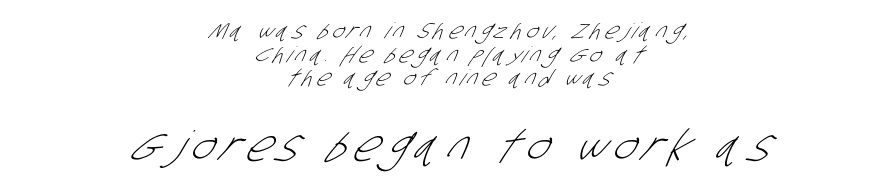
The image shows 43 px light, condensed sans-serif type; set centered, tight line spacing (1.07x), not underlined; the second (bottom) block is 1.95x larger; low stroke contrast and a large x-height.
